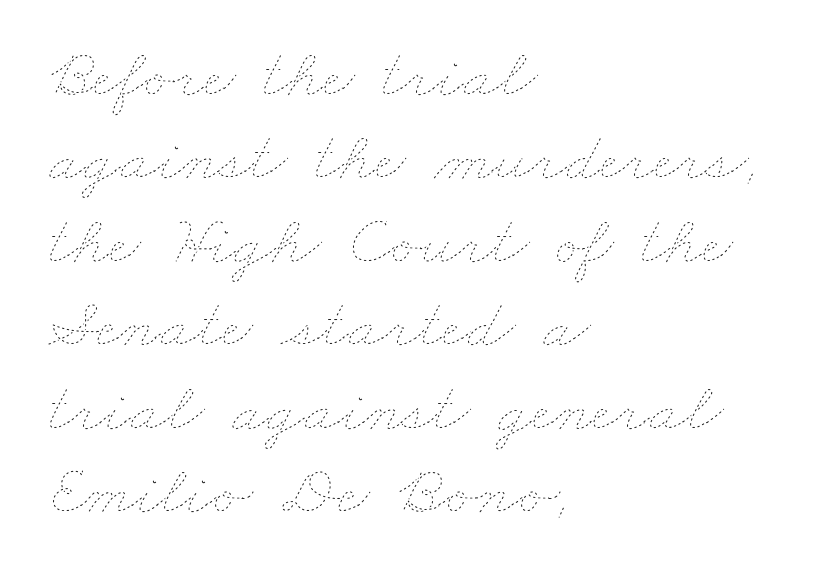
This reads as an unemphasized weight, regular at the heaviest. The lines are quadded left. The passage shown has conventional tracking throughout. Is this a fixed-width face? No — the glyphs have proportional, varying widths. The space beneath each line is pristine and unruled.
